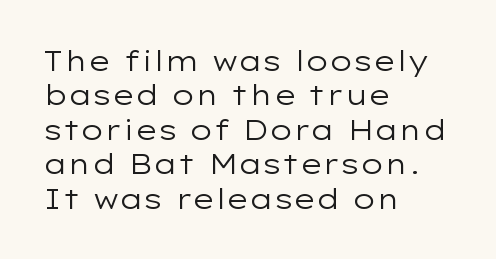
{"serif": "no", "italic": "no", "bold": "no", "weight": "regular", "width": "wide", "stroke_contrast": "low", "x_height": "medium", "monospaced": "no", "underline": "no", "align": "left", "line_spacing_ratio": 1.23, "letter_spacing": "normal", "letter_spacing_em": 0.0, "glyph_px": 28}
